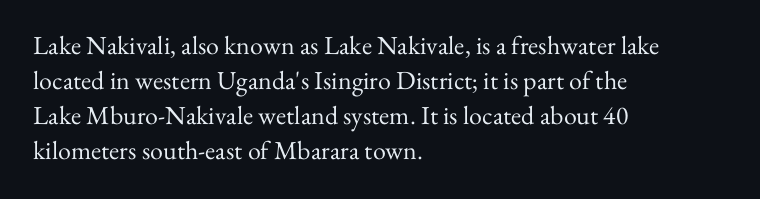
The image shows 26 px text type, upright; set left-aligned, normal line spacing (1.35x), normal letter spacing, not underlined.
